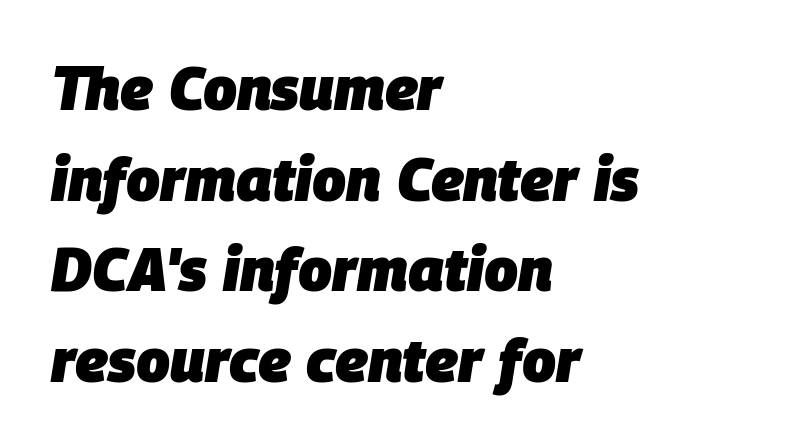
{"italic": "yes", "lean": "right", "slant_degrees": 9, "bold": "yes", "weight": "heavy", "width": "normal", "stroke_contrast": "low", "x_height": "large", "monospaced": "no", "underline": "no", "align": "left", "line_spacing": "normal", "line_spacing_ratio": 1.51, "letter_spacing": "normal", "letter_spacing_em": 0.0, "glyph_px": 60}
